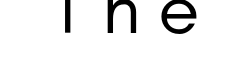
Q: Is the text bold? A: No.
Q: Is the text italic (slanted)? A: No, it is upright.
Q: Is the typeface a serif or a sans-serif typeface? A: Sans-serif.
Q: Is the text underlined? A: No.
Q: Is the spacing between letters normal or unusually wide? A: Unusually wide.
Q: Width (condensed, normal, or wide)? A: Normal.
Q: Stroke contrast? A: Low.
Q: x-height? A: Small.
Q: Monospaced? A: No.
